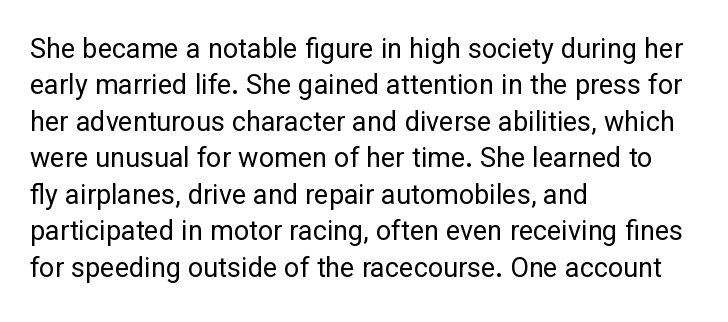
Q: Is the text bold? A: No.
Q: Is the text italic (slanted)? A: No, it is upright.
Q: Is the text underlined? A: No.
Q: How is the paragraph aligned? A: Left-aligned.
Q: Is the spacing between letters normal or unusually wide? A: Normal.
Q: Is the spacing between lines tight, normal or loose? A: Normal.
